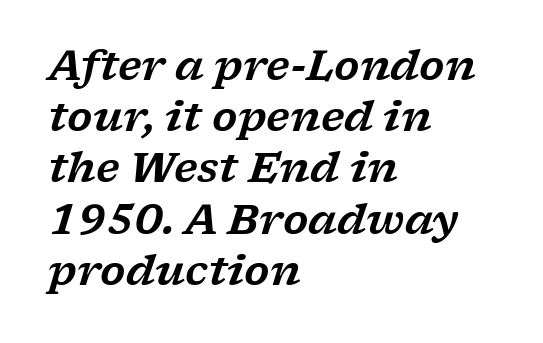
Q: Is the text italic (slanted)? A: Yes, it leans right by about 17 degrees.
Q: Is the typeface a serif or a sans-serif typeface? A: Serif.
Q: Is the text underlined? A: No.
Q: How is the paragraph aligned? A: Left-aligned.
Q: Is the spacing between letters normal or unusually wide? A: Normal.
Q: Is the spacing between lines tight, normal or loose? A: Normal.
Q: Width (condensed, normal, or wide)? A: Wide.
Q: Stroke contrast? A: Low.
Q: x-height? A: Medium.
Q: Monospaced? A: No.
